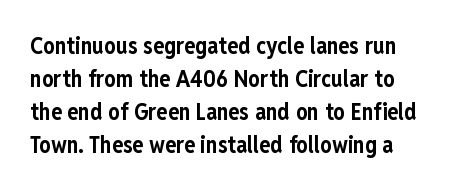
Posture: upright roman. The passage shown stacks its lines at a standard gap. Inter-character spacing is left at the font's built-in metrics. The baseline area is clear. Emphasis by weight is at full strength: bold.
